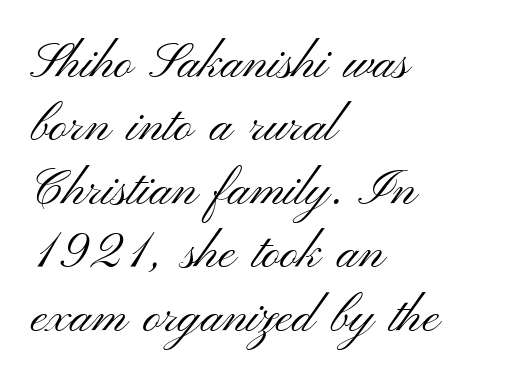
The image shows 50 px light, wide sans-serif type; set left-aligned, normal line spacing (1.27x), normal letter spacing, not underlined; medium stroke contrast and a small x-height.
